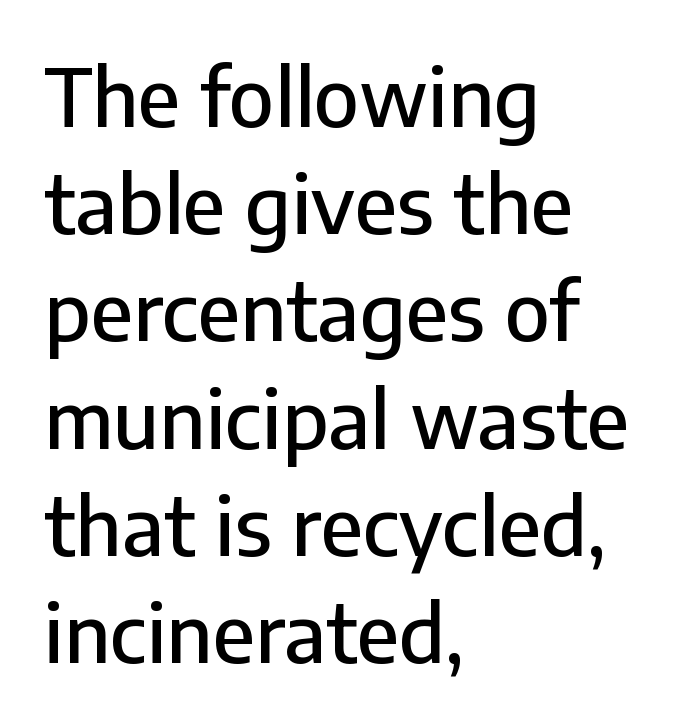
{"serif": "no", "italic": "no", "width": "normal", "stroke_contrast": "low", "x_height": "medium", "monospaced": "no", "underline": "no", "align": "left", "line_spacing": "normal", "line_spacing_ratio": 1.34, "letter_spacing": "normal", "letter_spacing_em": 0.0, "glyph_px": 80}
